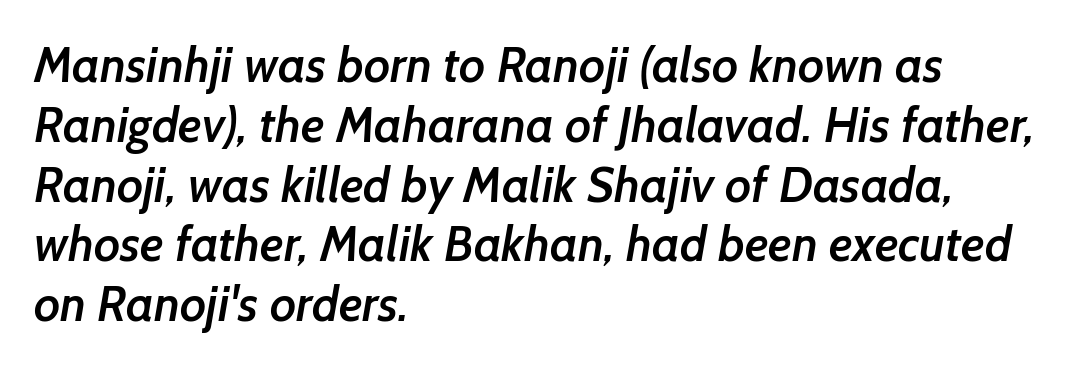
The image shows 49 px semibold sans-serif type; set left-aligned, line spacing 1.22x, normal letter spacing, not underlined; low stroke contrast and a medium x-height.
